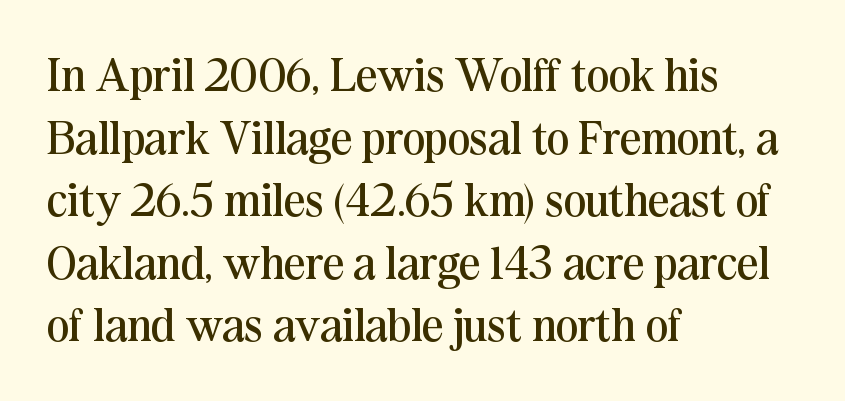
The image shows 47 px regular-weight serif type, upright; set left-aligned, normal line spacing (1.33x), normal letter spacing, not underlined; medium stroke contrast and a medium x-height.
